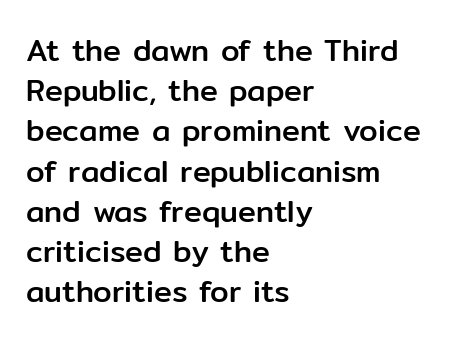
{"serif": "no", "italic": "no", "width": "normal", "stroke_contrast": "low", "x_height": "medium", "monospaced": "no", "underline": "no", "align": "left", "line_spacing": "normal", "line_spacing_ratio": 1.34, "letter_spacing": "normal", "letter_spacing_em": 0.0, "glyph_px": 30}
